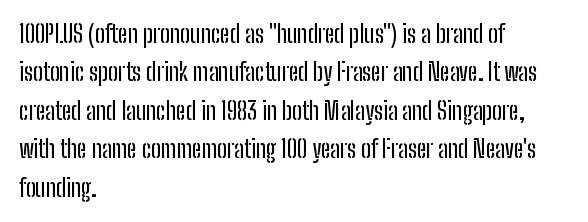
Q: Is the text italic (slanted)? A: No, it is upright.
Q: Is the text underlined? A: No.
Q: How is the paragraph aligned? A: Left-aligned.
Q: Is the spacing between letters normal or unusually wide? A: Normal.
Q: Is the spacing between lines tight, normal or loose? A: Normal.
